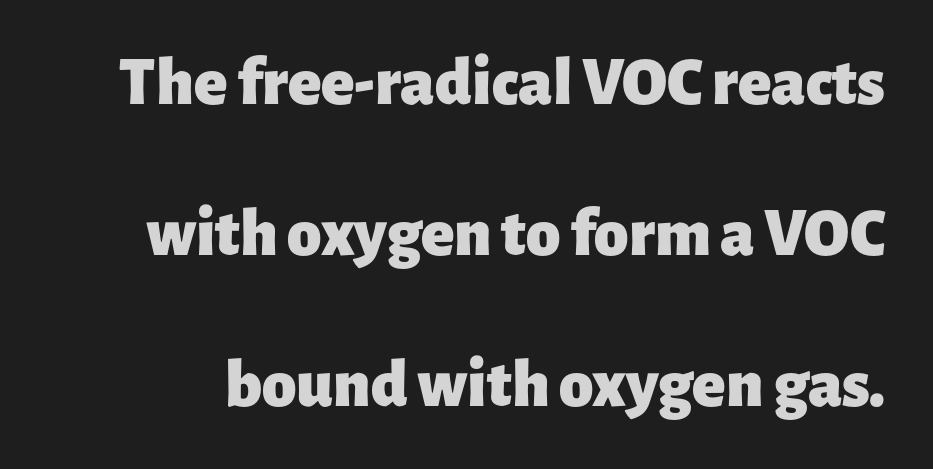
The image shows 69 px heavy sans-serif type, upright; set loose line spacing (2.19x), normal letter spacing, not underlined; low stroke contrast and a medium x-height.
